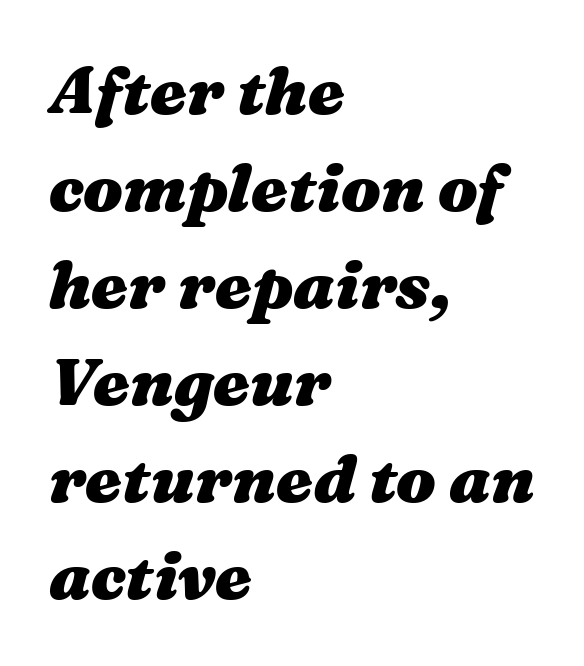
The image shows 66 px heavy, wide type, italic (leaning right); set left-aligned, normal line spacing (1.47x), normal letter spacing, not underlined; medium stroke contrast and a medium x-height.
